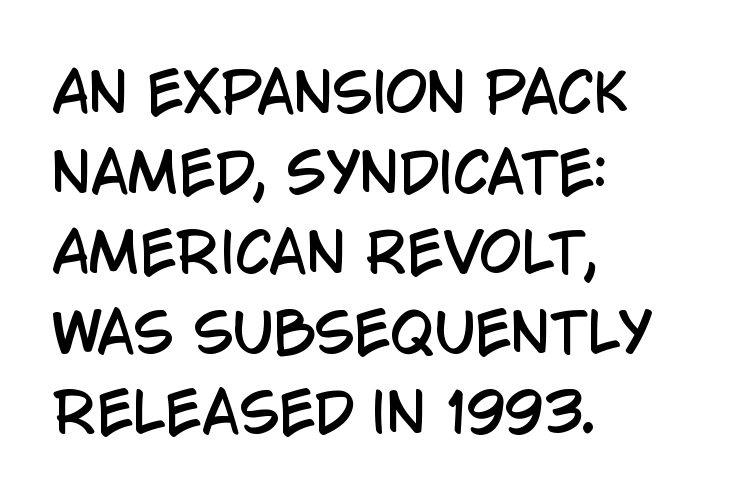
The image shows 54 px condensed sans-serif type, upright; set left-aligned, normal line spacing (1.48x), normal letter spacing, not underlined; low stroke contrast and a large x-height.
